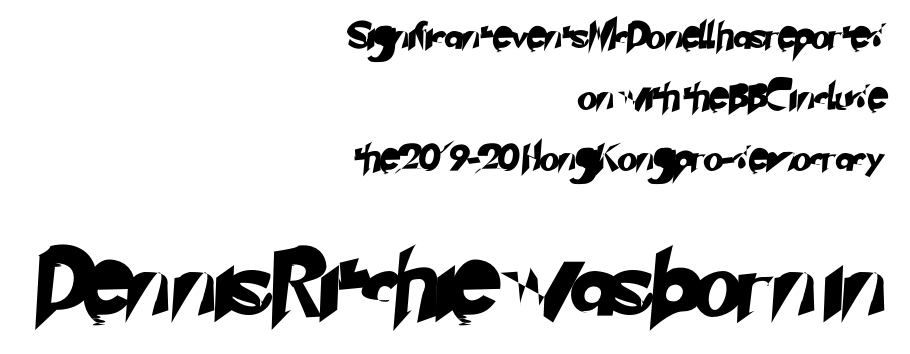
{"serif": "no", "width": "normal", "stroke_contrast": "low", "x_height": "small", "monospaced": "no", "underline": "no", "align": "right", "line_spacing": "loose", "line_spacing_ratio": 2.35, "letter_spacing": "normal", "letter_spacing_em": 0.0, "larger_block": "second", "size_ratio": 2.5, "glyph_px": 65}
